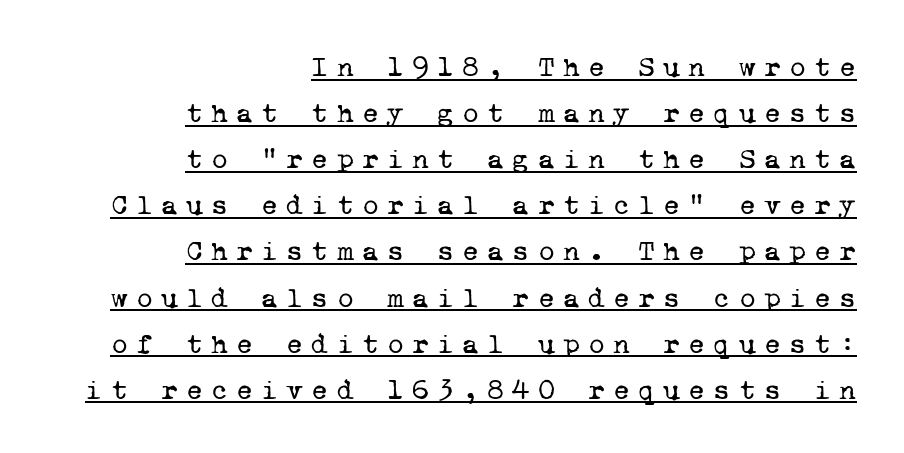
Q: Is the text bold? A: No.
Q: Is the typeface a serif or a sans-serif typeface? A: Serif.
Q: Is the text underlined? A: Yes.
Q: How is the paragraph aligned? A: Right-aligned.
Q: Is the spacing between letters normal or unusually wide? A: Unusually wide.
Q: Is the spacing between lines tight, normal or loose? A: Normal.
Q: Width (condensed, normal, or wide)? A: Normal.
Q: Stroke contrast? A: Low.
Q: x-height? A: Medium.
Q: Monospaced? A: Yes.
